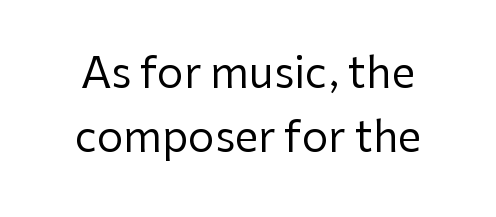
{"serif": "no", "italic": "no", "bold": "no", "weight": "regular", "width": "normal", "stroke_contrast": "low", "x_height": "medium", "monospaced": "no", "underline": "no", "align": "center", "line_spacing": "normal", "line_spacing_ratio": 1.52, "letter_spacing": "normal", "letter_spacing_em": 0.0, "glyph_px": 42}
